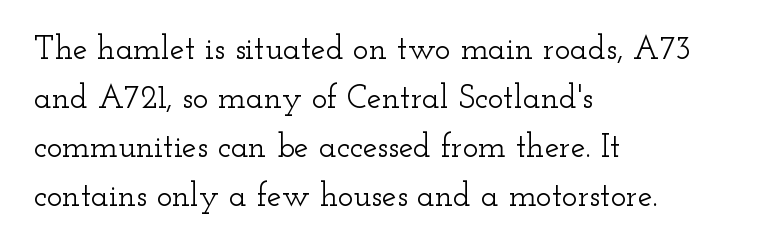
In CSS terms this would be text-align: left. A typesetter would call this leading conventional body-copy spacing. No word sits above an underline. Note the varied advance widths — an 'i' is clearly narrower than an 'm'. This sample uses an upright cut, with every glyph sitting square on the baseline. Look at the bottom of the vertical strokes: they flare into serifs here.
